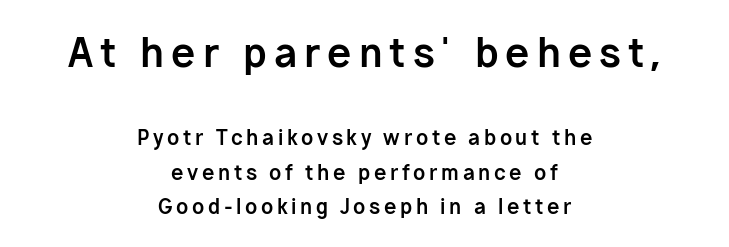
Is the type bold? Yes — the strokes are clearly thick and heavy. Letters rest on an invisible, unmarked baseline. Does the type have serifs? No, each stem ends abruptly. Which of the two is more prominent by size? The first, at the top.
